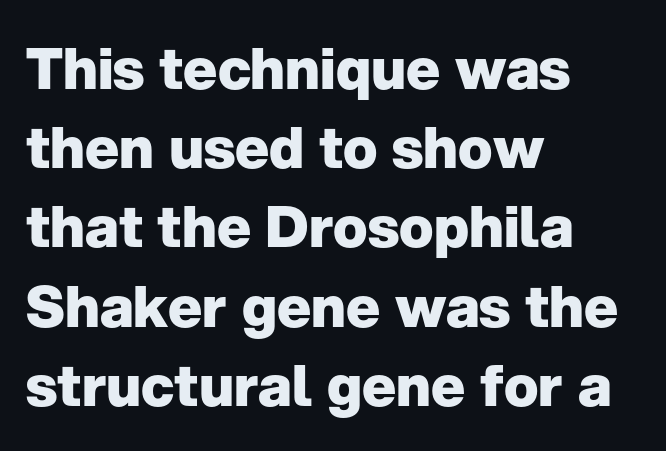
Inter-character spacing is left at the font's built-in metrics. The letters advance in unequal steps, a hallmark of proportional type. If you measured baseline to baseline, you'd find a middling distance. Where is the straight margin? On the left.
